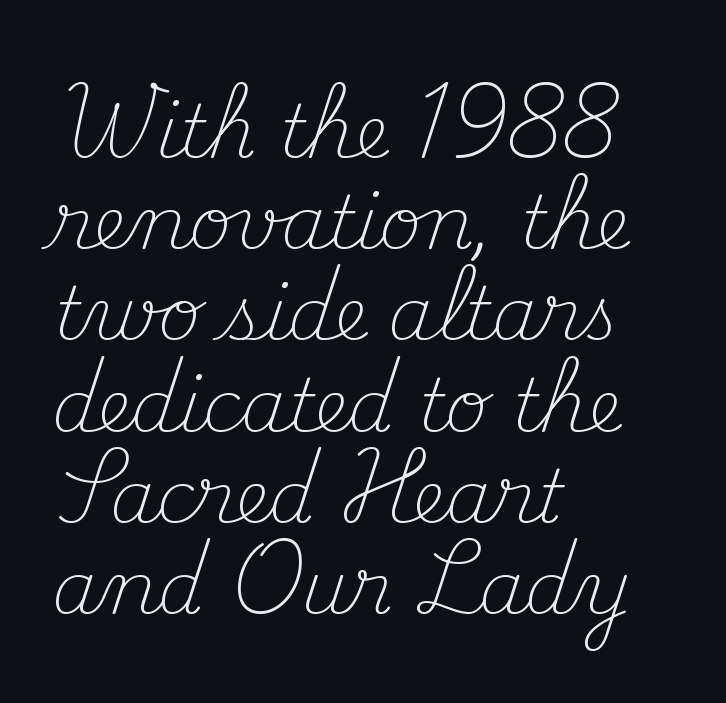
The typeface has the unassuming heft of standard copy or less. In terms of leading, this rendering sits right in the middle. The type is set solid horizontally, with unmodified tracking. The font family rendered here belongs to the serif group. A typesetter would call this proportional, since set widths differ per character.
